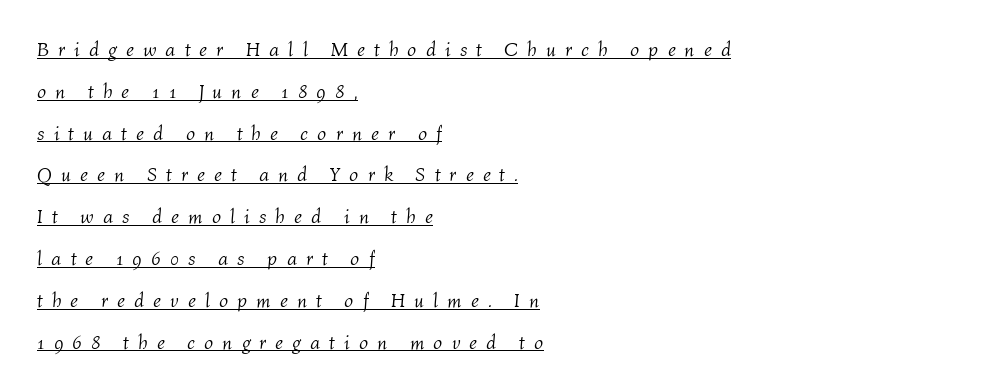
The image shows 20 px text type, italic (leaning right); set left-aligned, loose line spacing (2.09x), unusually wide letter spacing (+0.45 em), underlined.
